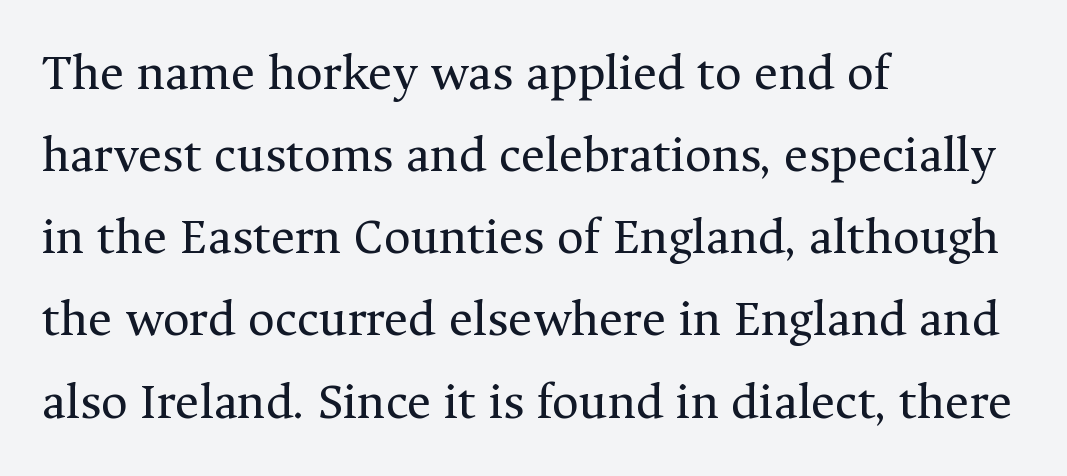
Q: Is the text bold? A: No.
Q: Is the text italic (slanted)? A: No, it is upright.
Q: Is the typeface a serif or a sans-serif typeface? A: Serif.
Q: Is the text underlined? A: No.
Q: How is the paragraph aligned? A: Left-aligned.
Q: Is the spacing between letters normal or unusually wide? A: Normal.
Q: Is the spacing between lines tight, normal or loose? A: Normal.
Q: Width (condensed, normal, or wide)? A: Normal.
Q: Stroke contrast? A: Medium.
Q: x-height? A: Medium.
Q: Monospaced? A: No.
